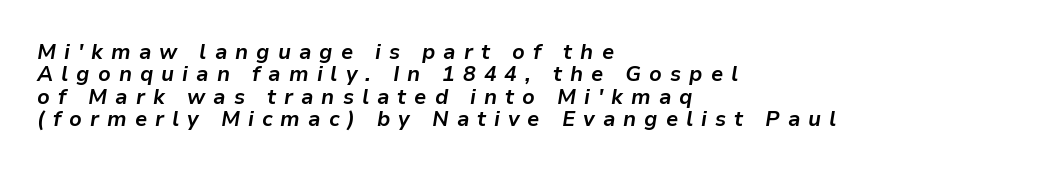
Q: Is the text bold? A: Yes.
Q: Is the text italic (slanted)? A: Yes, it leans right by about 9 degrees.
Q: Is the text underlined? A: No.
Q: How is the paragraph aligned? A: Left-aligned.
Q: Is the spacing between letters normal or unusually wide? A: Unusually wide.
Q: Is the spacing between lines tight, normal or loose? A: Tight.
